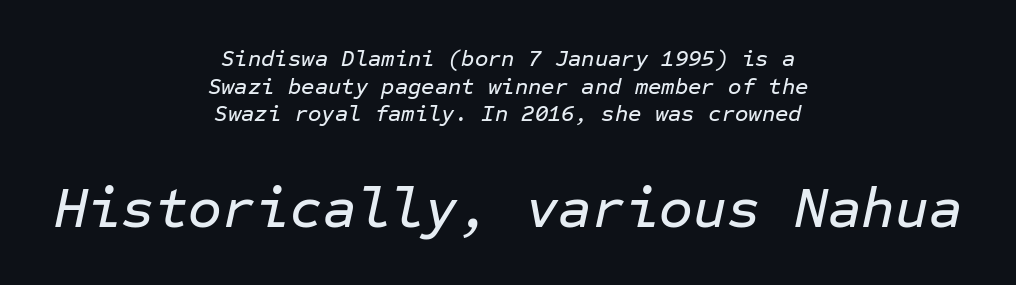
These lines are rendered in a fixed-pitch font. A typesetter would mark this as italic. Unmarked baselines from the first word to the last. The composition opens small and finishes big.
